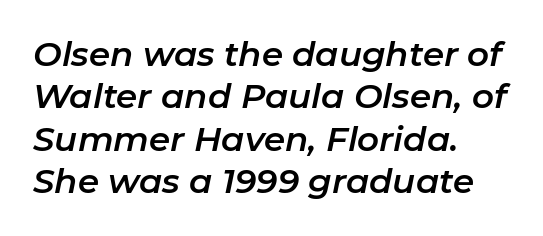
Q: Is the text italic (slanted)? A: Yes, it leans right by about 11 degrees.
Q: Is the text underlined? A: No.
Q: How is the paragraph aligned? A: Left-aligned.
Q: Is the spacing between letters normal or unusually wide? A: Normal.
Q: Is the spacing between lines tight, normal or loose? A: Normal.
Q: Width (condensed, normal, or wide)? A: Normal.
Q: Stroke contrast? A: Low.
Q: x-height? A: Medium.
Q: Monospaced? A: No.
